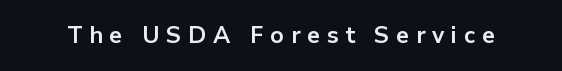
The image shows 23 px bold type, upright; set unusually wide letter spacing (+0.3 em), not underlined.
